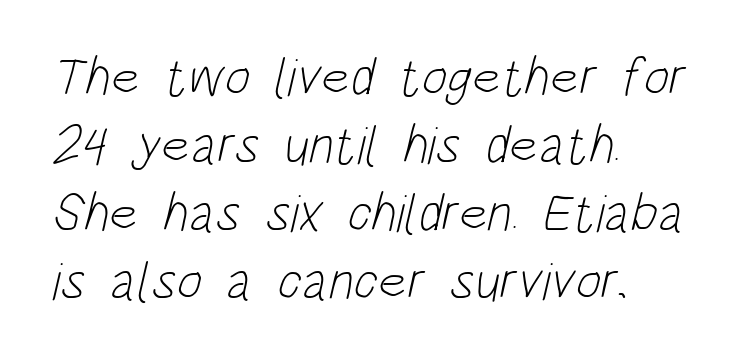
The image shows 54 px light, condensed sans-serif type; set left-aligned, normal line spacing (1.26x), normal letter spacing, not underlined; low stroke contrast and a large x-height.
